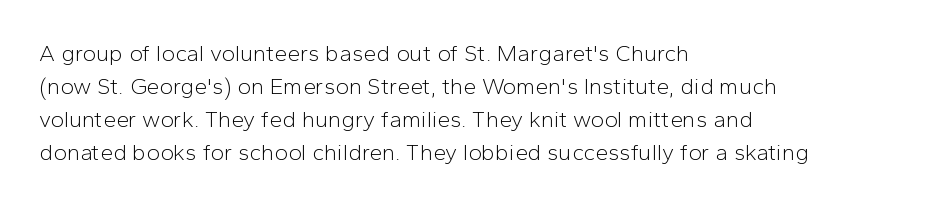
Q: Is the text bold? A: No.
Q: Is the text italic (slanted)? A: No, it is upright.
Q: Is the text underlined? A: No.
Q: How is the paragraph aligned? A: Left-aligned.
Q: Is the spacing between letters normal or unusually wide? A: Normal.
Q: Is the spacing between lines tight, normal or loose? A: Normal.
